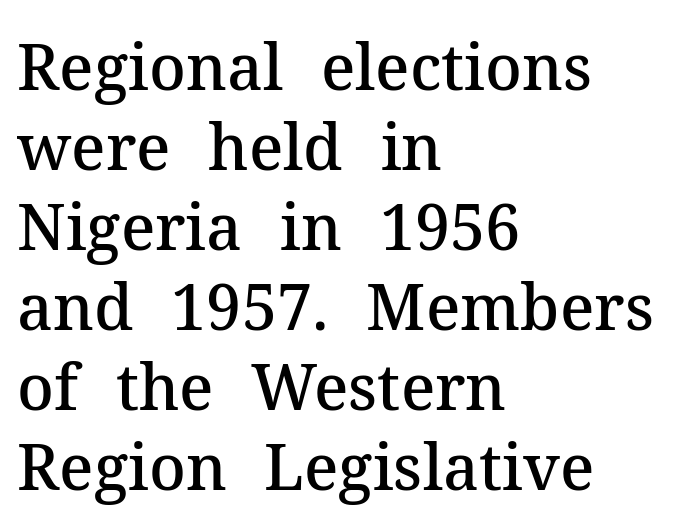
{"serif": "yes", "italic": "no", "bold": "semi", "weight": "semibold", "width": "normal", "stroke_contrast": "medium", "x_height": "medium", "monospaced": "no", "underline": "no", "align": "left", "line_spacing": "normal", "line_spacing_ratio": 1.27, "letter_spacing": "normal", "letter_spacing_em": 0.0, "glyph_px": 63}
